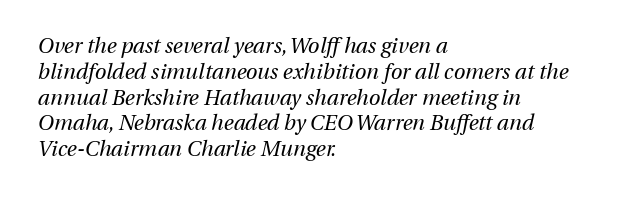
Q: Is the text bold? A: No.
Q: Is the text italic (slanted)? A: Yes, it leans right by about 13 degrees.
Q: Is the text underlined? A: No.
Q: How is the paragraph aligned? A: Left-aligned.
Q: Is the spacing between letters normal or unusually wide? A: Normal.
